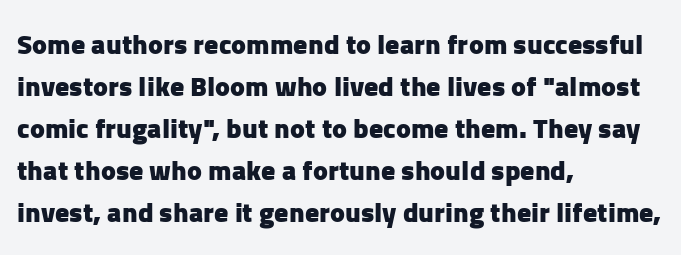
Normally led — the rows are evenly, conventionally spaced. A roman cut, with each character standing at attention. Each word holds together tightly as a unit, with standard inter-letter gaps. Unlike a traditional serif, this face leaves its strokes unadorned.
